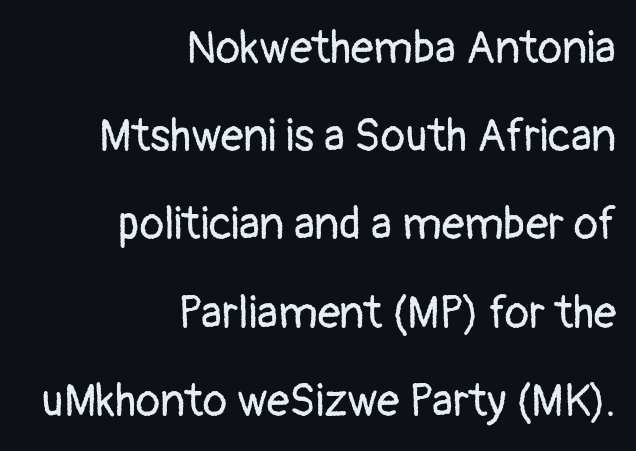
The image shows 45 px regular-weight sans-serif type, upright; set right-aligned, loose line spacing (1.96x), normal letter spacing, not underlined; low stroke contrast and a medium x-height.
